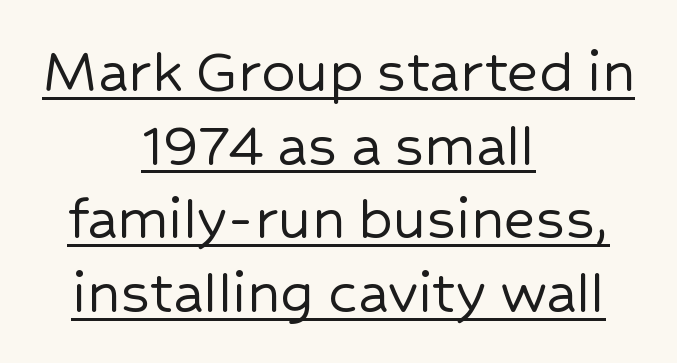
{"serif": "no", "italic": "no", "width": "normal", "stroke_contrast": "low", "x_height": "medium", "monospaced": "no", "underline": "yes", "align": "center", "line_spacing": "tight", "line_spacing_ratio": 1.1, "letter_spacing": "normal", "letter_spacing_em": 0.0, "glyph_px": 67}
